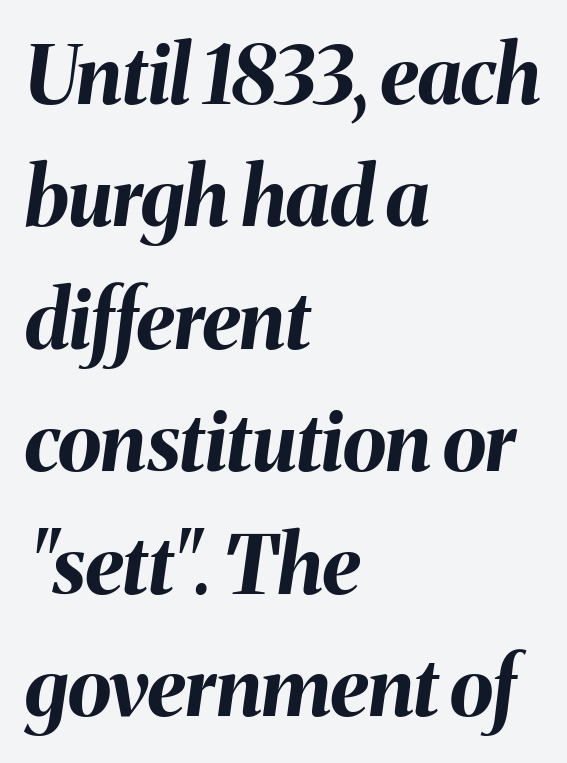
{"italic": "yes", "lean": "right", "slant_degrees": 8, "bold": "yes", "weight": "bold", "width": "normal", "stroke_contrast": "medium", "x_height": "medium", "monospaced": "no", "underline": "no", "align": "left", "line_spacing": "normal", "line_spacing_ratio": 1.53, "letter_spacing": "normal", "letter_spacing_em": 0.0, "glyph_px": 80}
